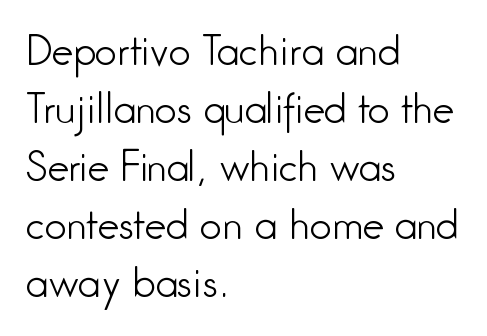
{"serif": "no", "italic": "no", "bold": "no", "weight": "light", "width": "condensed", "stroke_contrast": "low", "x_height": "medium", "monospaced": "no", "underline": "no", "align": "left", "line_spacing": "normal", "line_spacing_ratio": 1.49, "letter_spacing": "normal", "letter_spacing_em": 0.0, "glyph_px": 39}
